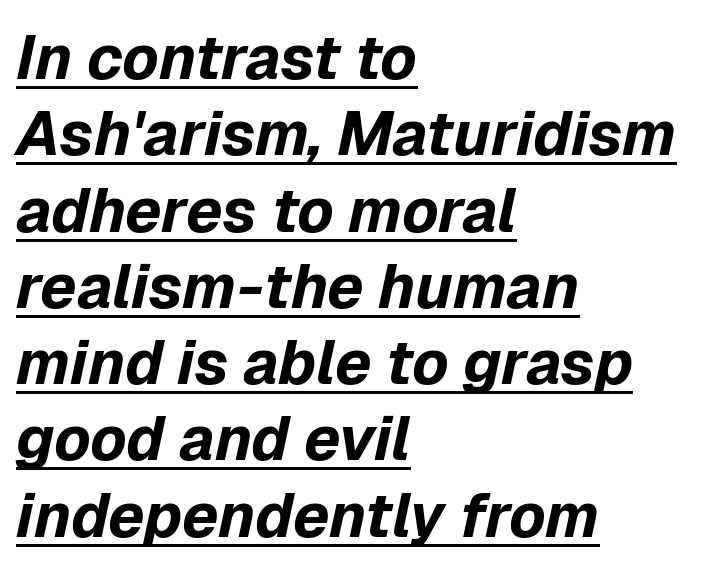
The rendering uses the underline text-decoration. Heft: maximum for text — a bold. In terms of posture, this sample is oblique. The face used here is proportionally spaced, like ordinary book or web type.
